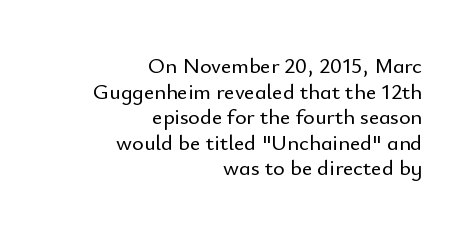
Line ends are locked; line starts wander. Tall strokes in this sample are plumb rather than angled. Look at the tracking — it's just the regular setting, nothing added. Has an underline been added? It has not.
